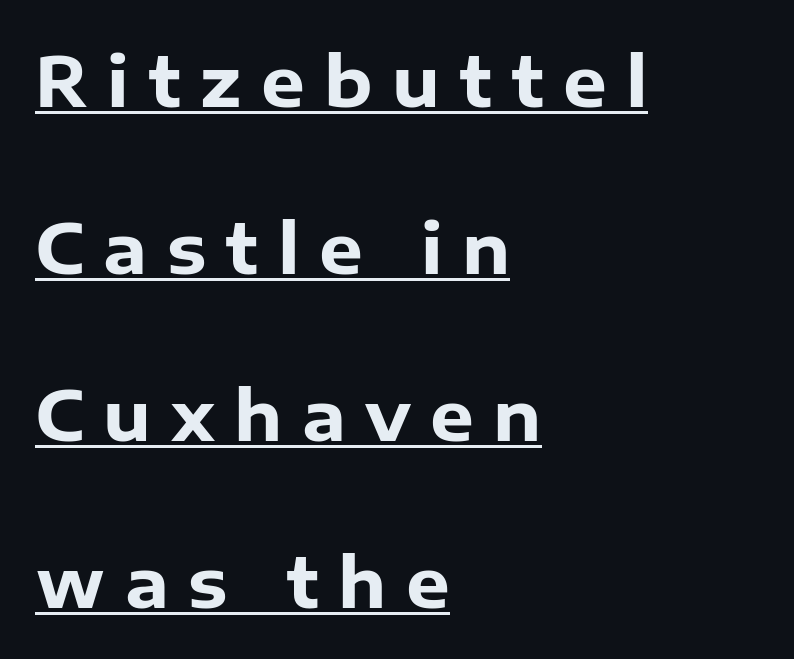
Q: Is the text bold? A: Yes.
Q: Is the text italic (slanted)? A: No, it is upright.
Q: Is the typeface a serif or a sans-serif typeface? A: Sans-serif.
Q: Is the text underlined? A: Yes.
Q: How is the paragraph aligned? A: Left-aligned.
Q: Is the spacing between letters normal or unusually wide? A: Unusually wide.
Q: Is the spacing between lines tight, normal or loose? A: Loose.
Q: Width (condensed, normal, or wide)? A: Normal.
Q: Stroke contrast? A: Low.
Q: x-height? A: Medium.
Q: Monospaced? A: No.
